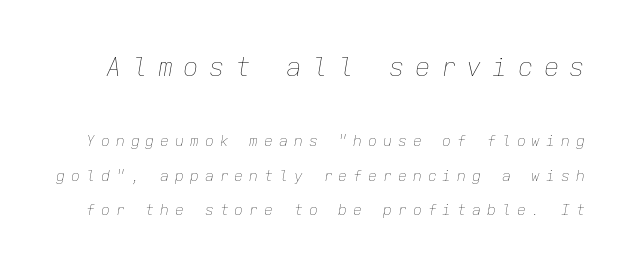
{"italic": "yes", "lean": "right", "slant_degrees": 9, "bold": "no", "underline": "no", "line_spacing": "loose", "line_spacing_ratio": 2.31, "letter_spacing": "wide", "letter_spacing_em": 0.39, "larger_block": "first", "size_ratio": 1.73, "glyph_px": 26}
